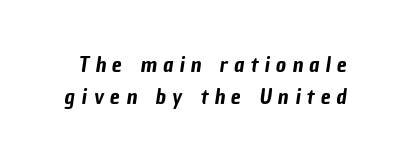
The image shows 22 px text type; set normal line spacing (1.44x), unusually wide letter spacing (+0.29 em), not underlined.
